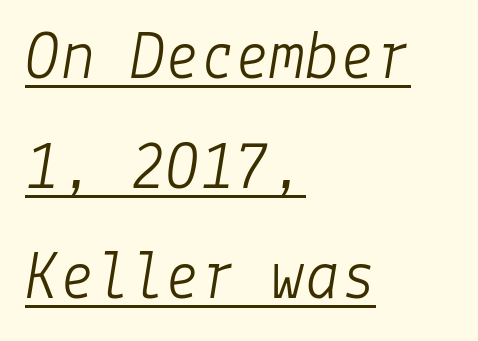
The image shows 70 px light type, italic (leaning right); set left-aligned, normal line spacing (1.57x), normal letter spacing, underlined; low stroke contrast and a medium x-height.
